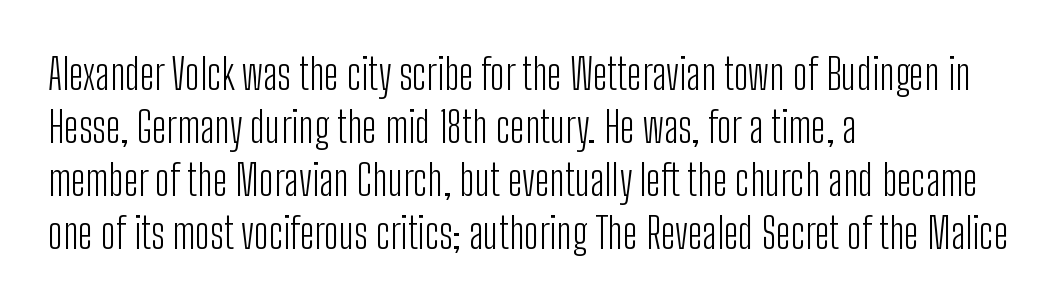
{"serif": "no", "italic": "no", "bold": "no", "weight": "light", "width": "condensed", "stroke_contrast": "low", "x_height": "medium", "monospaced": "no", "underline": "no", "align": "left", "line_spacing": "normal", "line_spacing_ratio": 1.26, "letter_spacing": "normal", "letter_spacing_em": 0.0, "glyph_px": 42}
